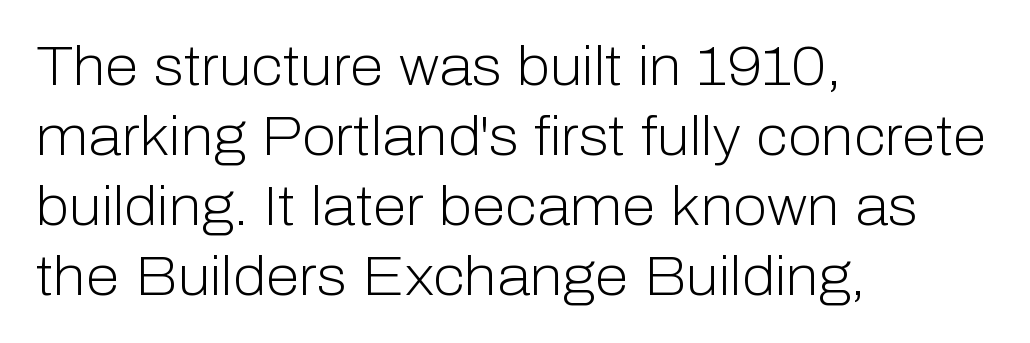
Q: Is the text bold? A: No.
Q: Is the text italic (slanted)? A: No, it is upright.
Q: Is the typeface a serif or a sans-serif typeface? A: Sans-serif.
Q: Is the text underlined? A: No.
Q: How is the paragraph aligned? A: Left-aligned.
Q: Is the spacing between letters normal or unusually wide? A: Normal.
Q: Is the spacing between lines tight, normal or loose? A: Normal.
Q: Width (condensed, normal, or wide)? A: Normal.
Q: Stroke contrast? A: Low.
Q: x-height? A: Medium.
Q: Monospaced? A: No.
